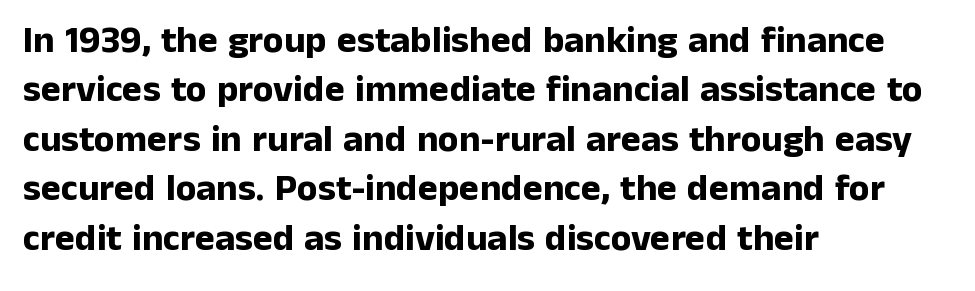
{"serif": "no", "italic": "no", "bold": "yes", "weight": "bold", "width": "normal", "stroke_contrast": "low", "x_height": "medium", "monospaced": "no", "underline": "no", "align": "left", "line_spacing": "normal", "line_spacing_ratio": 1.3, "letter_spacing": "normal", "letter_spacing_em": 0.0, "glyph_px": 38}
